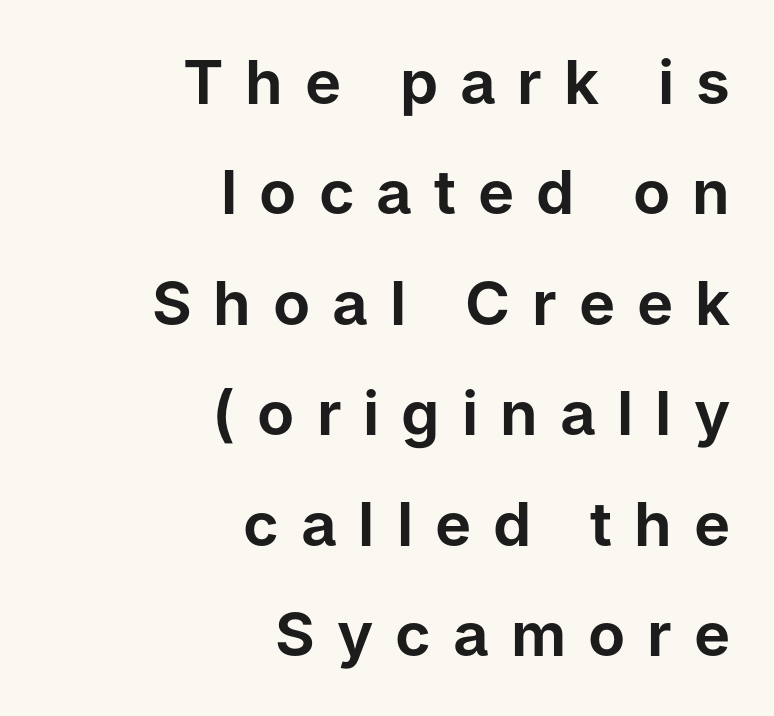
Classification — sans serif. A bare baseline throughout the passage. Caption: multi-line text, flush right, ragged left. How are the letters spaced? Widely, with obvious added tracking. Is there any slant? The stems are plumb.
